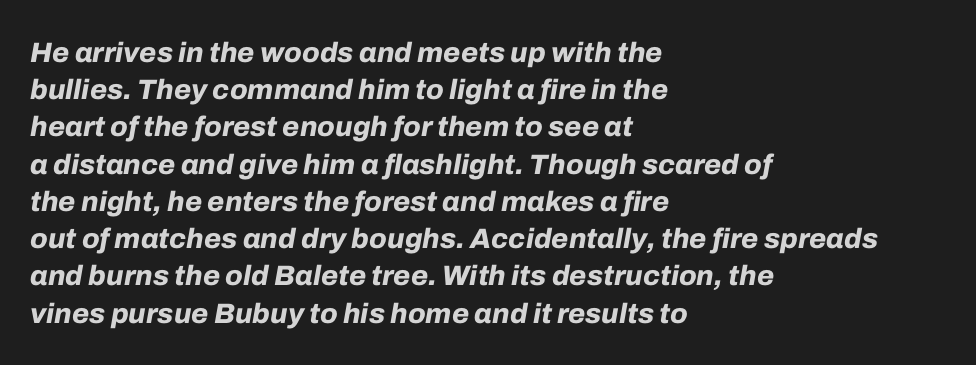
{"italic": "yes", "lean": "right", "slant_degrees": 10, "bold": "yes", "weight": "bold", "width": "normal", "stroke_contrast": "low", "x_height": "medium", "monospaced": "no", "underline": "no", "align": "left", "line_spacing": "normal", "line_spacing_ratio": 1.33, "letter_spacing": "normal", "letter_spacing_em": 0.0, "glyph_px": 28}
